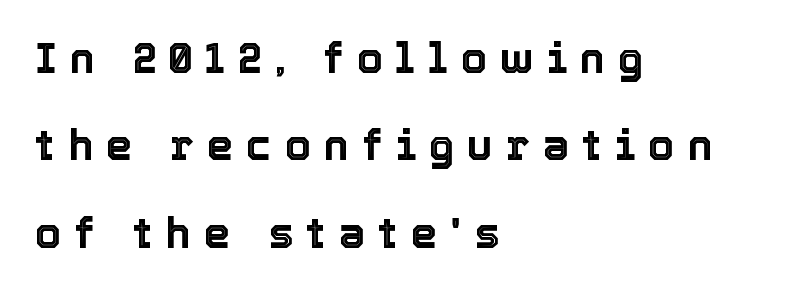
The image shows 42 px text type, upright; set left-aligned, loose line spacing (2.08x), unusually wide letter spacing (+0.31 em), not underlined; a medium x-height.
